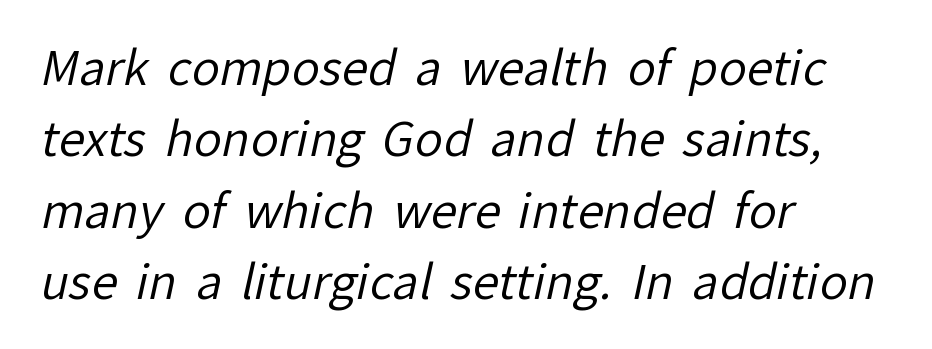
Bare-footed words on every line. The passage shown is typeset with a sans-serif family. Caption: multi-line text, flush left, ragged right. Varying glyph widths throughout — classic text-font behaviour.
